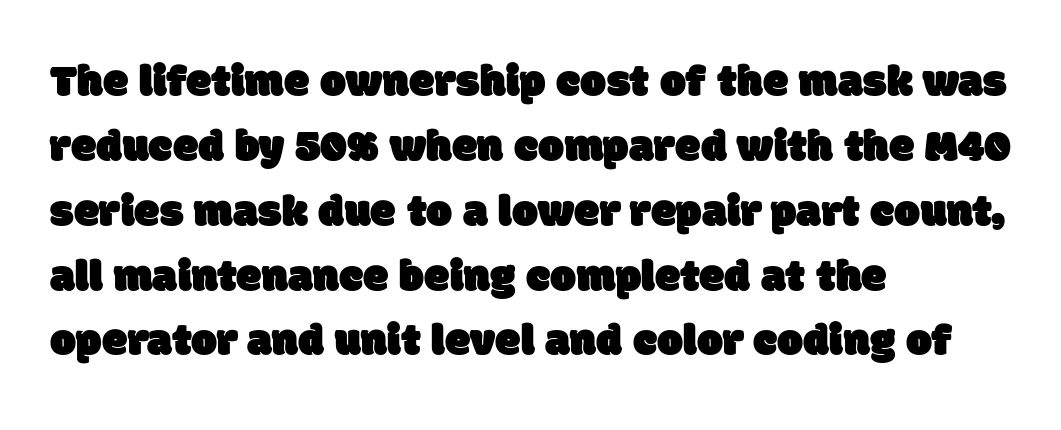
{"serif": "no", "width": "normal", "stroke_contrast": "low", "x_height": "large", "monospaced": "no", "underline": "no", "align": "left", "line_spacing": "normal", "line_spacing_ratio": 1.41, "letter_spacing": "normal", "letter_spacing_em": 0.0, "glyph_px": 46}
